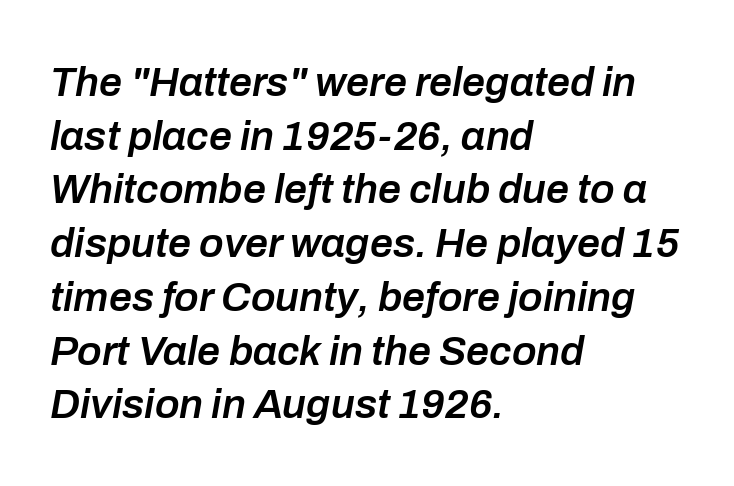
The image shows 41 px semibold type, italic (leaning right); set left-aligned, normal line spacing (1.31x), normal letter spacing, not underlined; low stroke contrast and a medium x-height.
